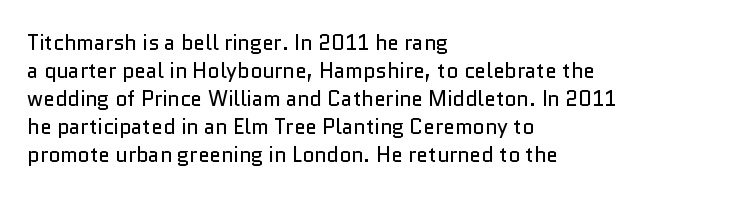
Q: Is the text bold? A: No.
Q: Is the text italic (slanted)? A: No, it is upright.
Q: Is the text underlined? A: No.
Q: How is the paragraph aligned? A: Left-aligned.
Q: Is the spacing between letters normal or unusually wide? A: Normal.
Q: Is the spacing between lines tight, normal or loose? A: Normal.
